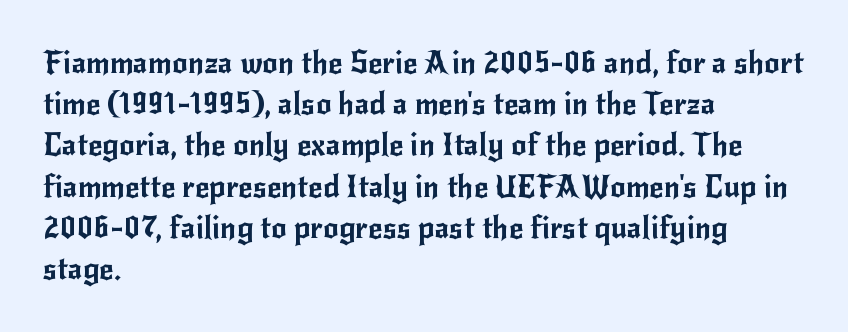
Students, observe: this is what conventionally led text looks like. This sample uses a sans-serif face. These lines were composed using upright roman letters. The passage shown is typed in a proportional face where columns would drift. Descenders hang freely into open space. The letterforms sit shoulder to shoulder at normal distance.
